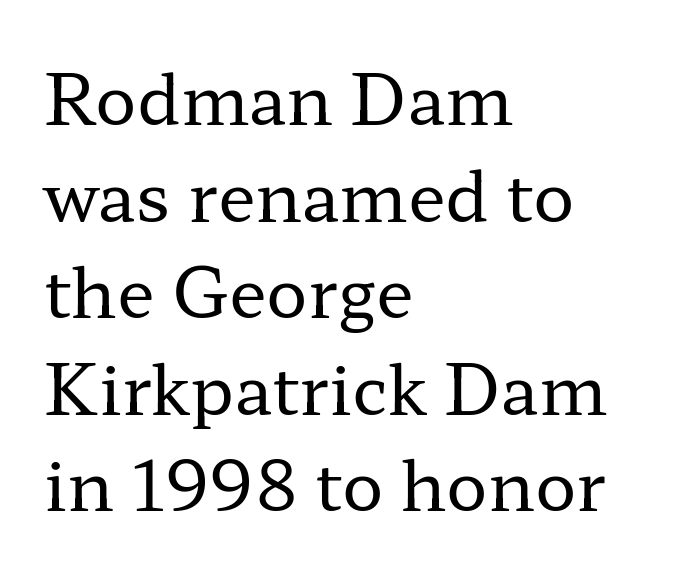
Q: Is the text bold? A: No.
Q: Is the text italic (slanted)? A: No, it is upright.
Q: Is the typeface a serif or a sans-serif typeface? A: Serif.
Q: Is the text underlined? A: No.
Q: How is the paragraph aligned? A: Left-aligned.
Q: Is the spacing between letters normal or unusually wide? A: Normal.
Q: Is the spacing between lines tight, normal or loose? A: Normal.
Q: Width (condensed, normal, or wide)? A: Wide.
Q: Stroke contrast? A: Low.
Q: x-height? A: Medium.
Q: Monospaced? A: No.
